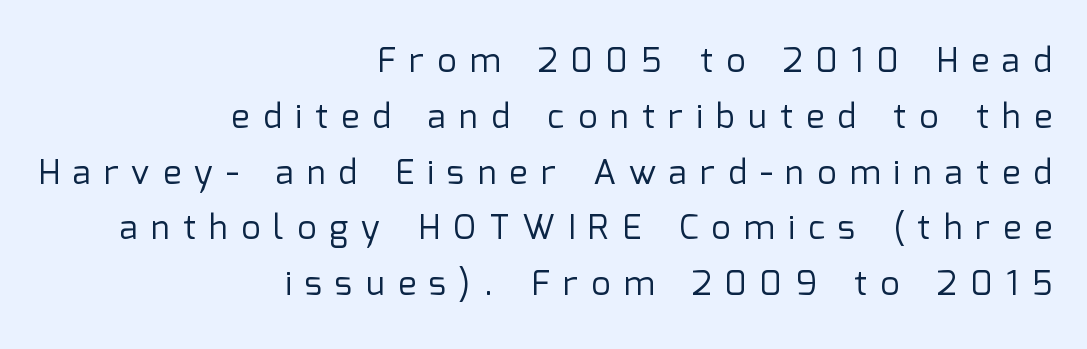
The image shows 34 px regular-weight sans-serif type, upright; set right-aligned, normal line spacing (1.64x), unusually wide letter spacing (+0.39 em), not underlined; low stroke contrast and a medium x-height.
